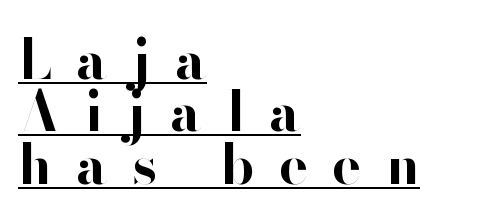
{"serif": "no", "italic": "no", "bold": "yes", "weight": "bold", "width": "normal", "stroke_contrast": "high", "x_height": "small", "monospaced": "no", "underline": "yes", "align": "left", "line_spacing": "tight", "line_spacing_ratio": 0.97, "letter_spacing": "wide", "letter_spacing_em": 0.46, "glyph_px": 54}
